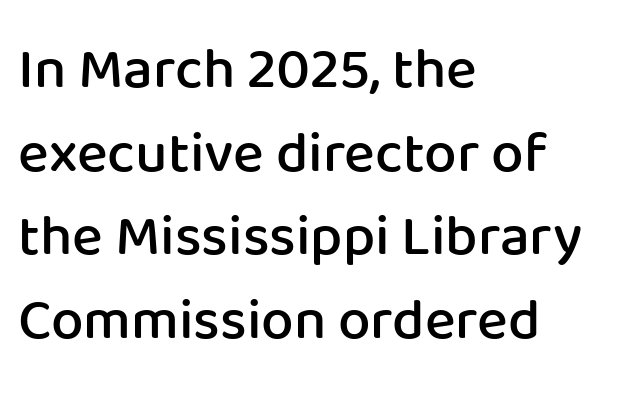
Looks like regular typesetting: each glyph gets only the width it needs. Emphasis by weight is partial: semibold. The horizontal fit of the characters is conventional and even. No italicization has been applied; the sample stays upright. Letters rest on an invisible, unmarked baseline.
